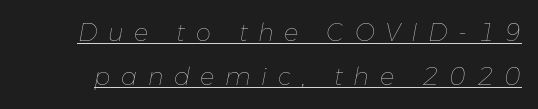
Tall strokes in this sample are angled rather than plumb. Beneath each row of characters lies a ruled line. The characters are drawn with everyday or finer stroke widths. A typesetter would call this heavily tracked-out type.
